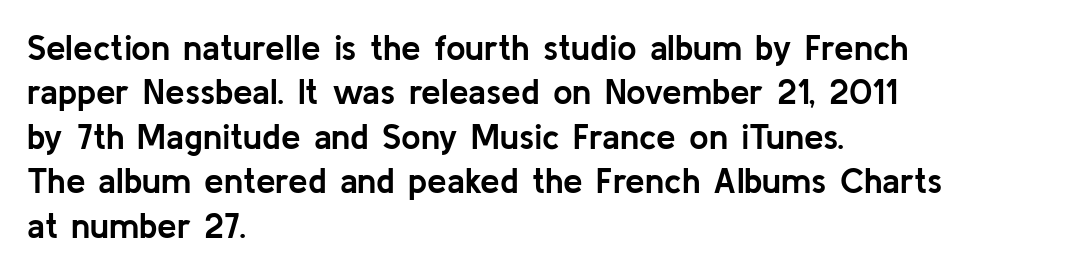
The image shows 35 px semibold sans-serif type, upright; set left-aligned, normal line spacing (1.27x), normal letter spacing, not underlined; low stroke contrast and a medium x-height.
